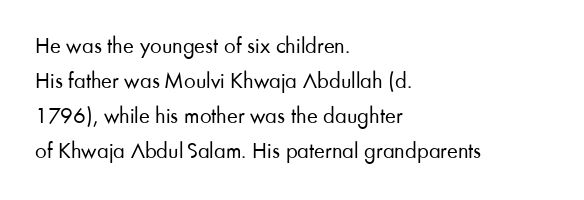
{"italic": "no", "bold": "no", "underline": "no", "align": "left", "line_spacing": "normal", "line_spacing_ratio": 1.52, "letter_spacing": "normal", "letter_spacing_em": 0.0, "glyph_px": 23}
